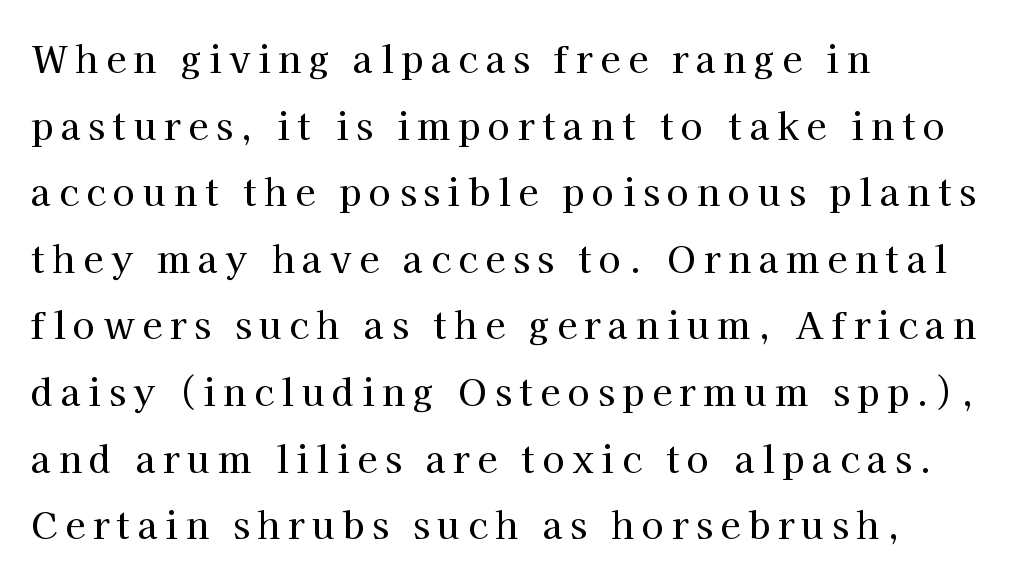
The image shows 36 px serif type, upright; set left-aligned, line spacing 1.85x, unusually wide letter spacing (+0.22 em), not underlined; high stroke contrast and a medium x-height.
